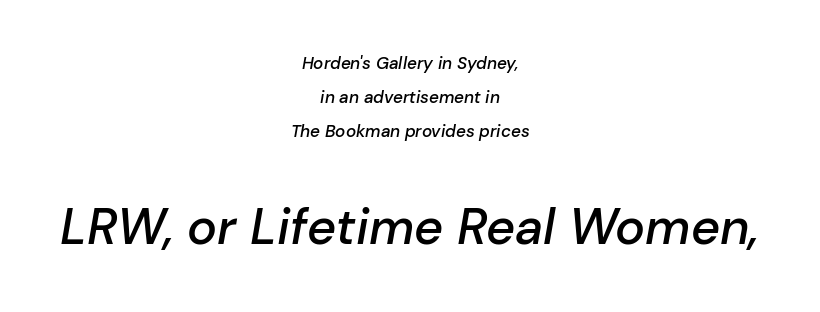
The image shows 50 px semibold type, italic (leaning right); set centered, loose line spacing (2.0x), normal letter spacing, not underlined; the second (bottom) block is 2.94x larger; low stroke contrast and a medium x-height.
